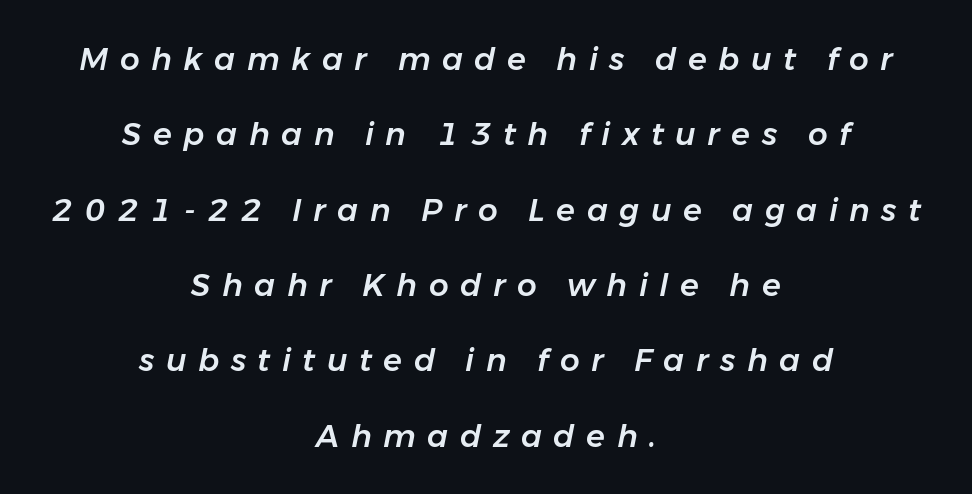
The image shows 31 px text type, italic (leaning right); set centered, loose line spacing (2.43x), unusually wide letter spacing (+0.37 em), not underlined; low stroke contrast and a medium x-height.
